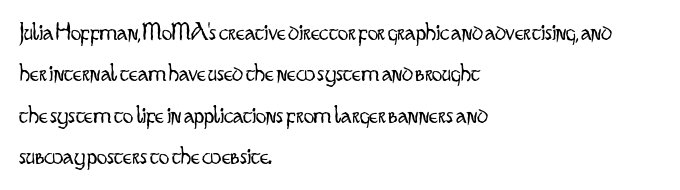
Each stroke keeps to a modest, everyday thickness or less. Whoever set this chose a conventional vertical rhythm. Caption: multi-line text, flush left, ragged right. Underlining? Definitely not there.
